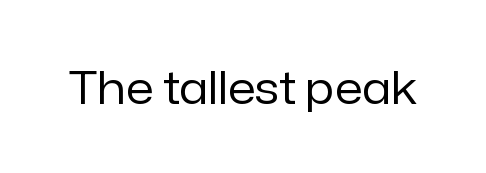
Q: Is the text bold? A: No.
Q: Is the text italic (slanted)? A: No, it is upright.
Q: Is the typeface a serif or a sans-serif typeface? A: Sans-serif.
Q: Is the text underlined? A: No.
Q: Is the spacing between letters normal or unusually wide? A: Normal.
Q: Width (condensed, normal, or wide)? A: Normal.
Q: Stroke contrast? A: Low.
Q: x-height? A: Medium.
Q: Monospaced? A: No.
